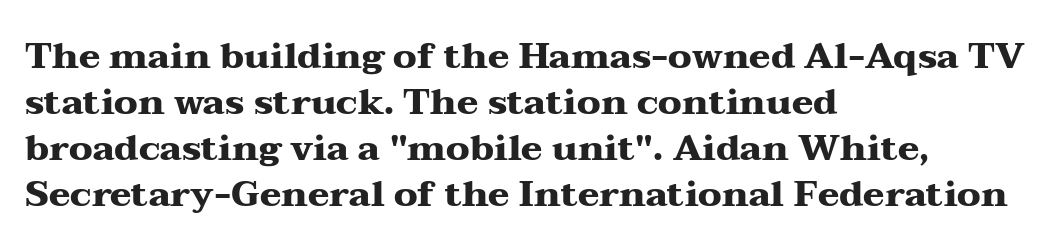
The image shows 36 px heavy, wide serif type, upright; set left-aligned, normal line spacing (1.28x), normal letter spacing, not underlined; medium stroke contrast and a medium x-height.
